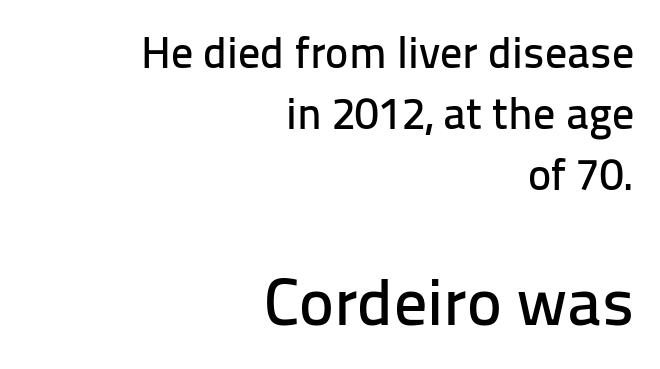
The passage is arranged like a letterhead date or caption credit — flush right. Type size steps up from the first block to the second. These lines were composed using upright roman letters. Rule under the text: the space is simply empty.
